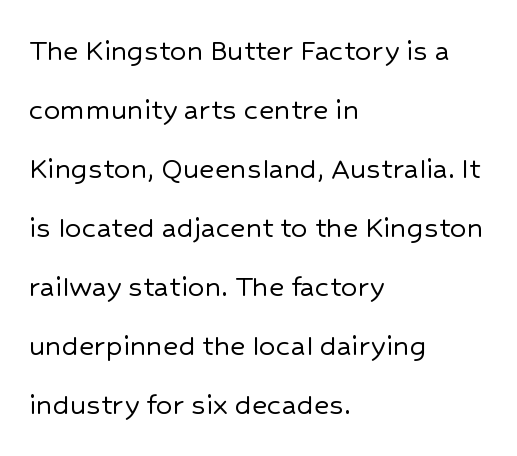
{"serif": "no", "italic": "no", "width": "normal", "stroke_contrast": "low", "x_height": "medium", "monospaced": "no", "underline": "no", "align": "left", "line_spacing_ratio": 1.79, "letter_spacing": "normal", "letter_spacing_em": 0.0, "glyph_px": 33}
